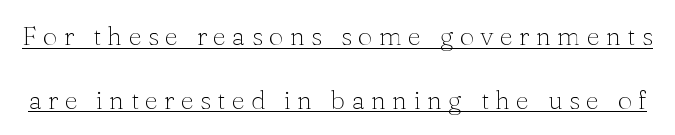
This sample carries an underscore along the baseline area. These lines were composed using upright roman letters. Words appear elongated and porous because spacing is wide. Widely set lines give the paragraph a tall, airy silhouette. Stem width sits at or under what a default text font uses.
